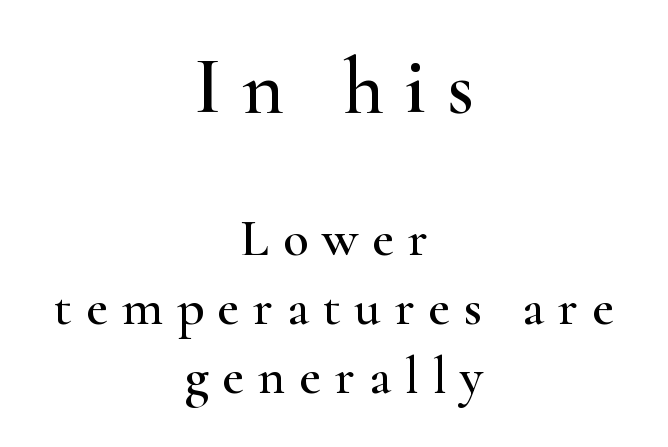
The image shows 80 px wide serif type, upright; set centered, normal line spacing (1.3x), unusually wide letter spacing (+0.26 em), not underlined; the first (top) block is 1.51x larger; high stroke contrast and a small x-height.
